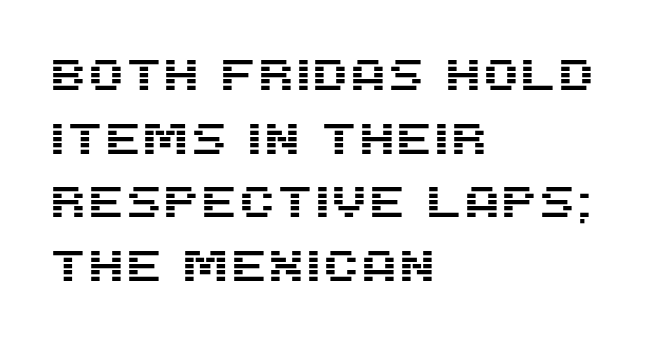
The image shows 43 px sans-serif type, upright; set left-aligned, normal line spacing (1.48x), normal letter spacing, not underlined; medium stroke contrast and a large x-height.
